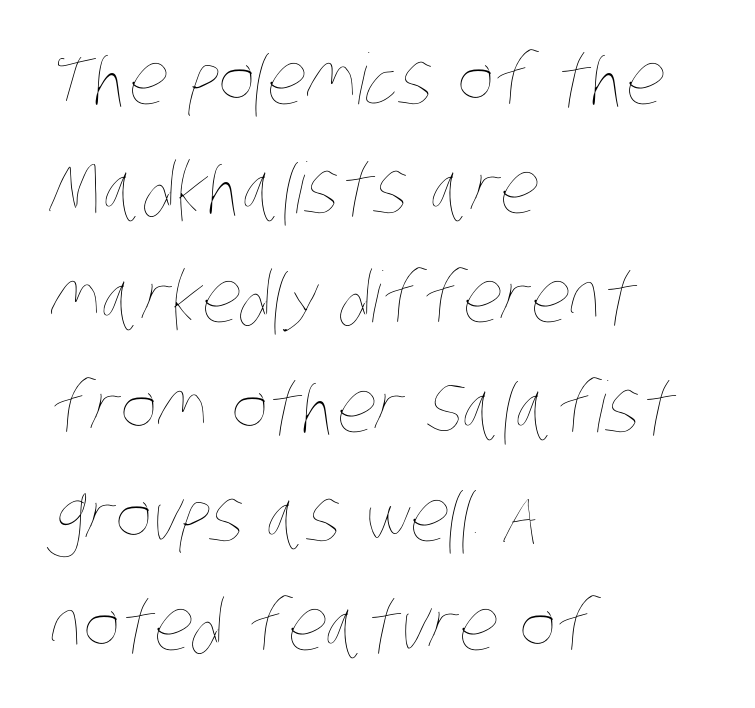
The image shows 70 px thin, condensed type; set left-aligned, normal line spacing (1.56x), normal letter spacing, not underlined; low stroke contrast and a large x-height.
